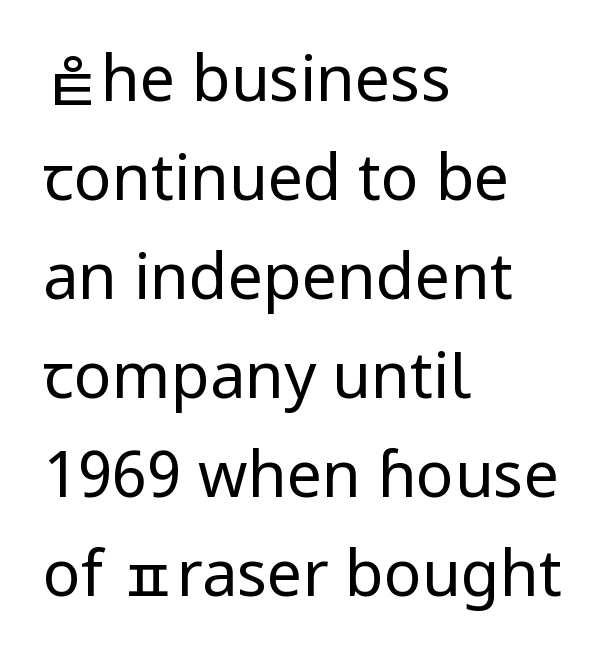
The image shows 63 px regular-weight sans-serif type, upright; set left-aligned, normal line spacing (1.57x), normal letter spacing, not underlined; low stroke contrast and a medium x-height.
